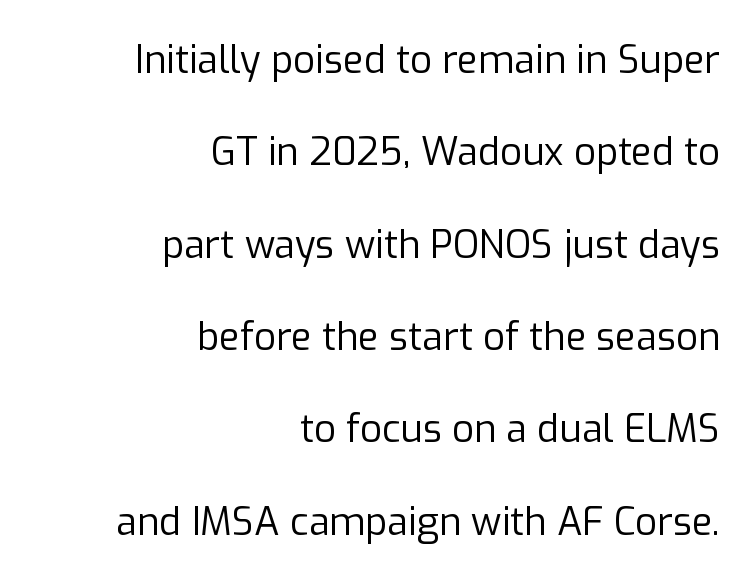
Q: Is the text bold? A: No.
Q: Is the text italic (slanted)? A: No, it is upright.
Q: Is the typeface a serif or a sans-serif typeface? A: Sans-serif.
Q: Is the text underlined? A: No.
Q: How is the paragraph aligned? A: Right-aligned.
Q: Is the spacing between letters normal or unusually wide? A: Normal.
Q: Is the spacing between lines tight, normal or loose? A: Loose.
Q: Width (condensed, normal, or wide)? A: Normal.
Q: Stroke contrast? A: Low.
Q: x-height? A: Medium.
Q: Monospaced? A: No.
